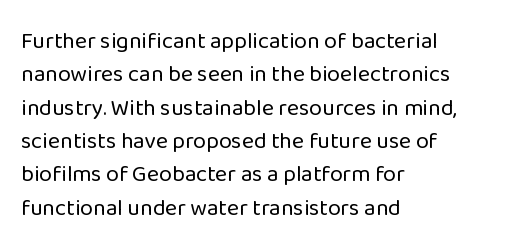
Q: Is the text bold? A: No.
Q: Is the text italic (slanted)? A: No, it is upright.
Q: Is the text underlined? A: No.
Q: How is the paragraph aligned? A: Left-aligned.
Q: Is the spacing between letters normal or unusually wide? A: Normal.
Q: Is the spacing between lines tight, normal or loose? A: Normal.
